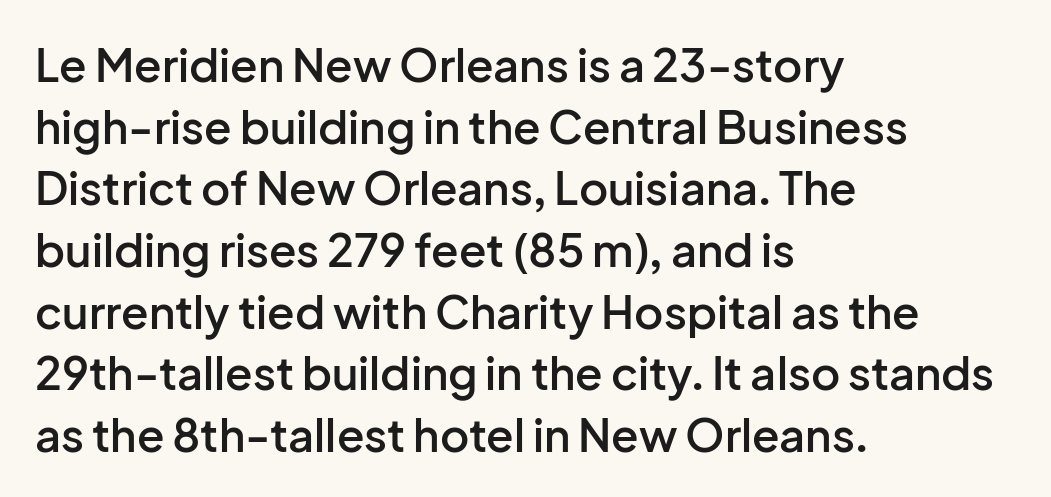
{"serif": "no", "italic": "no", "bold": "semi", "weight": "semibold", "width": "normal", "stroke_contrast": "low", "x_height": "medium", "monospaced": "no", "underline": "no", "align": "left", "line_spacing": "normal", "line_spacing_ratio": 1.37, "letter_spacing": "normal", "letter_spacing_em": 0.0, "glyph_px": 45}
